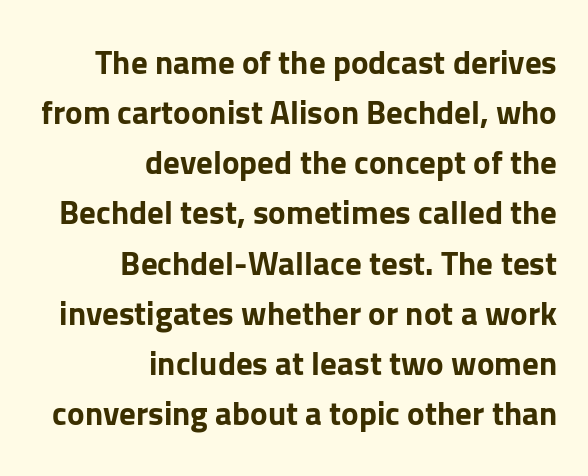
Q: Is the text bold? A: Yes.
Q: Is the text italic (slanted)? A: No, it is upright.
Q: Is the typeface a serif or a sans-serif typeface? A: Sans-serif.
Q: Is the text underlined? A: No.
Q: How is the paragraph aligned? A: Right-aligned.
Q: Is the spacing between letters normal or unusually wide? A: Normal.
Q: Is the spacing between lines tight, normal or loose? A: Normal.
Q: Width (condensed, normal, or wide)? A: Normal.
Q: Stroke contrast? A: Low.
Q: x-height? A: Medium.
Q: Monospaced? A: No.
